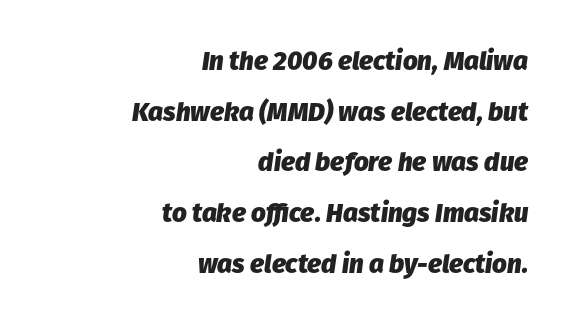
{"italic": "yes", "lean": "right", "slant_degrees": 8, "bold": "yes", "underline": "no", "align": "right", "line_spacing": "loose", "line_spacing_ratio": 1.95, "letter_spacing": "normal", "letter_spacing_em": 0.0, "glyph_px": 26}
